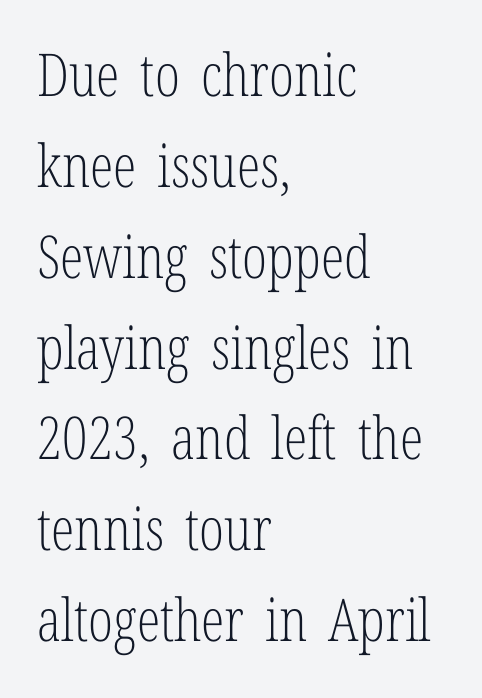
Q: Is the text bold? A: No.
Q: Is the text italic (slanted)? A: No, it is upright.
Q: Is the typeface a serif or a sans-serif typeface? A: Serif.
Q: Is the text underlined? A: No.
Q: How is the paragraph aligned? A: Left-aligned.
Q: Is the spacing between letters normal or unusually wide? A: Normal.
Q: Is the spacing between lines tight, normal or loose? A: Normal.
Q: Width (condensed, normal, or wide)? A: Condensed.
Q: Stroke contrast? A: Low.
Q: x-height? A: Medium.
Q: Monospaced? A: No.
